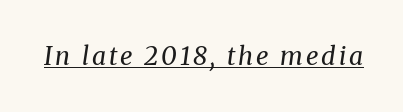
{"italic": "yes", "lean": "right", "slant_degrees": 8, "bold": "no", "underline": "yes", "glyph_px": 25}
